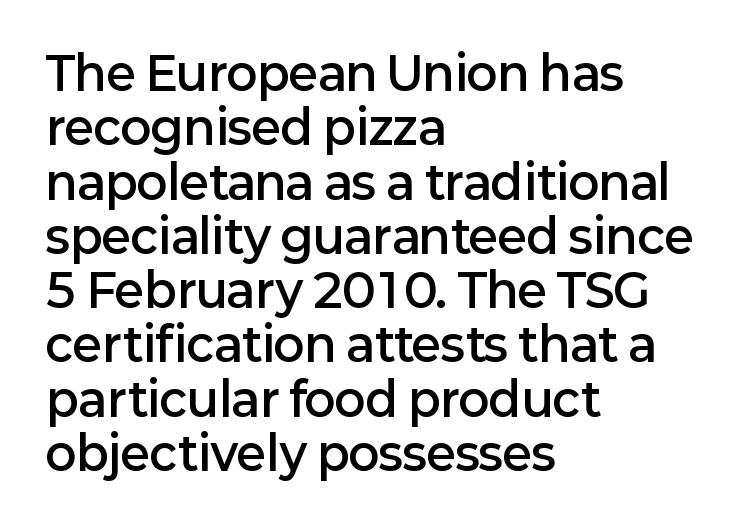
Q: Is the text bold? A: Semi-bold.
Q: Is the text italic (slanted)? A: No, it is upright.
Q: Is the typeface a serif or a sans-serif typeface? A: Sans-serif.
Q: Is the text underlined? A: No.
Q: How is the paragraph aligned? A: Left-aligned.
Q: Is the spacing between letters normal or unusually wide? A: Normal.
Q: Width (condensed, normal, or wide)? A: Normal.
Q: Stroke contrast? A: Low.
Q: x-height? A: Medium.
Q: Monospaced? A: No.
